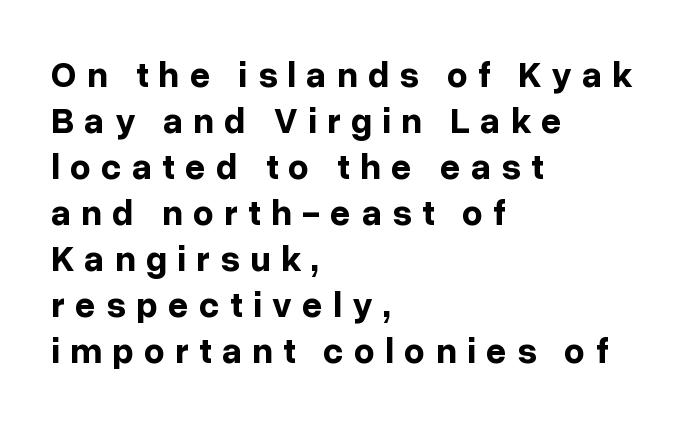
The image shows 36 px bold sans-serif type, upright; set left-aligned, normal line spacing (1.28x), unusually wide letter spacing (+0.29 em), not underlined; low stroke contrast and a medium x-height.
